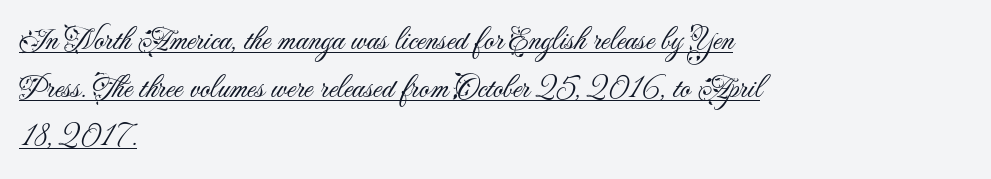
The lines are quadded left. Students, observe: this is what conventionally led text looks like. A continuous stroke trails under the words, as in a hyperlink. Caption: standard tracking, unaltered. Think of a printed novel: that variable character pitch is what you see here.
